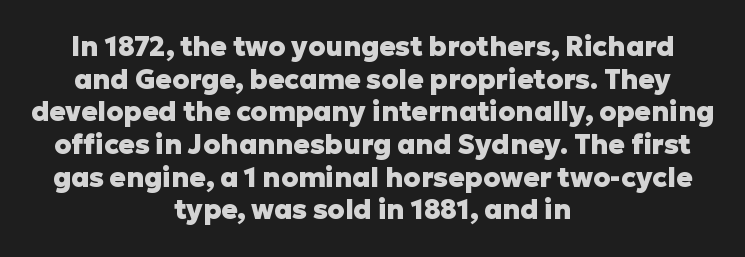
Q: Is the text bold? A: Yes.
Q: Is the text italic (slanted)? A: No, it is upright.
Q: Is the text underlined? A: No.
Q: How is the paragraph aligned? A: Centered.
Q: Is the spacing between letters normal or unusually wide? A: Normal.
